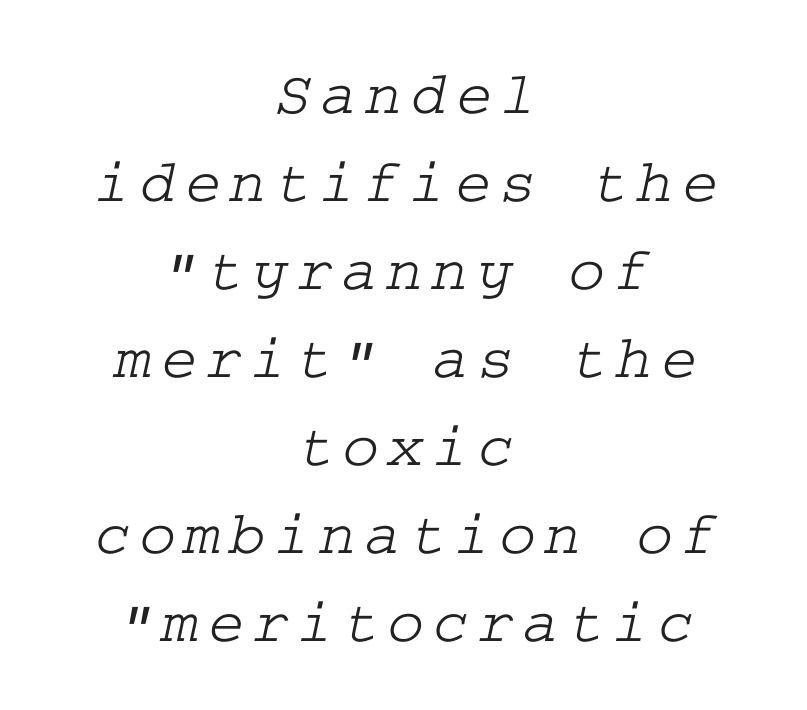
These lines are centered, leaving both edges ragged. You can tell from the footed stems that serif type was used. In terms of leading, this rendering sits right in the middle. Unmarked baselines from the first word to the last.
